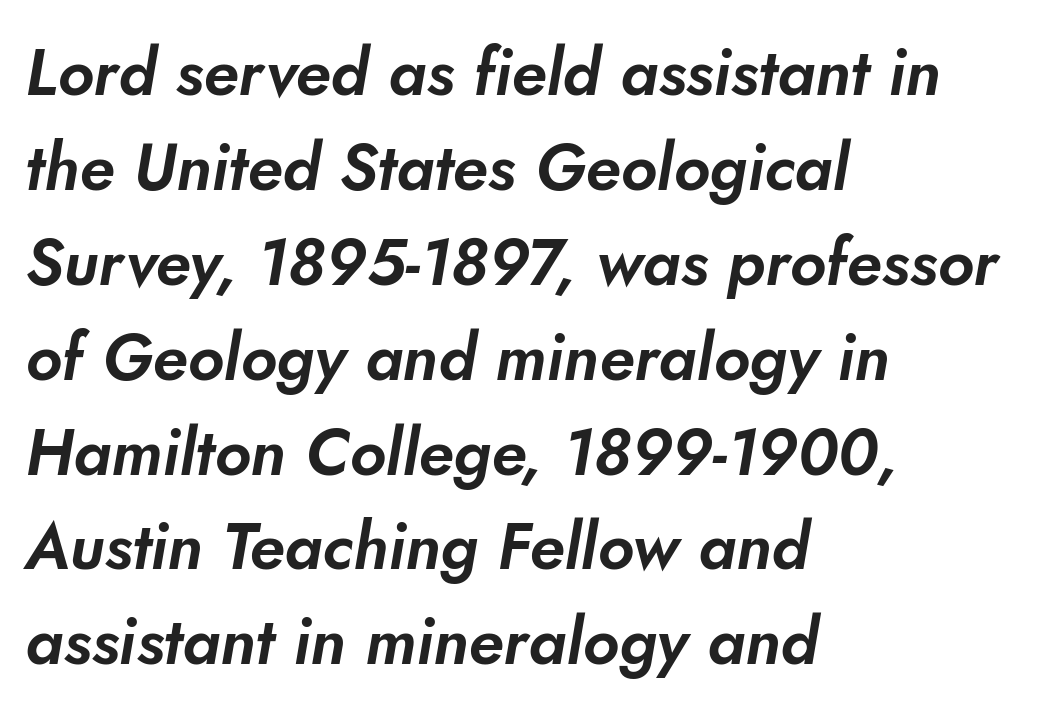
The image shows 65 px sans-serif type; set left-aligned, normal line spacing (1.46x), normal letter spacing, not underlined; low stroke contrast and a small x-height.
